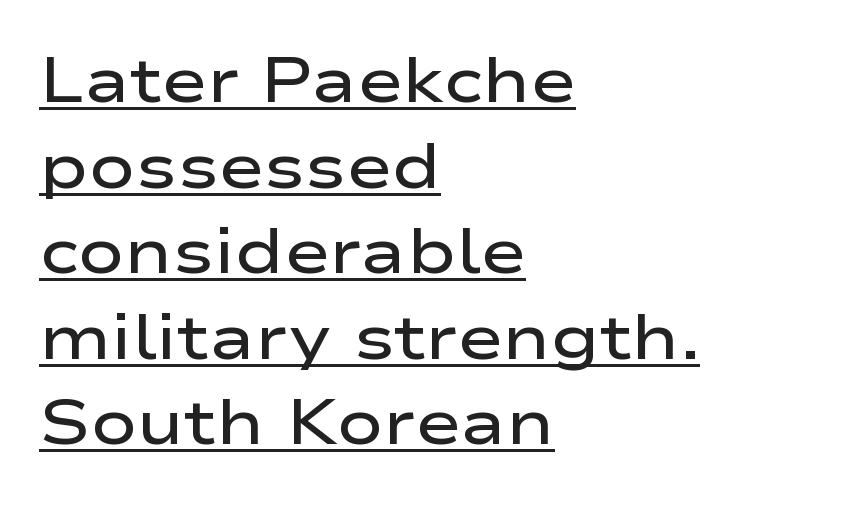
Q: Is the text bold? A: Semi-bold.
Q: Is the text italic (slanted)? A: No, it is upright.
Q: Is the typeface a serif or a sans-serif typeface? A: Sans-serif.
Q: Is the text underlined? A: Yes.
Q: How is the paragraph aligned? A: Left-aligned.
Q: Is the spacing between letters normal or unusually wide? A: Normal.
Q: Is the spacing between lines tight, normal or loose? A: Normal.
Q: Width (condensed, normal, or wide)? A: Wide.
Q: Stroke contrast? A: Low.
Q: x-height? A: Medium.
Q: Monospaced? A: No.
